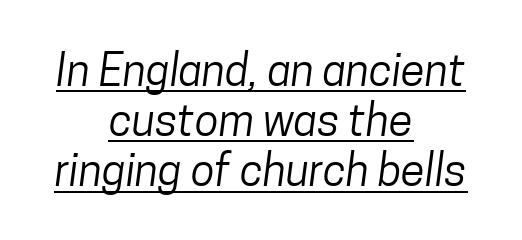
You can see a thin bar hugging the bottom of the glyphs. These lines are rendered in a variable-pitch font. Here the glyphs are tracked normally, forming tight word shapes. Alignment: centered.
